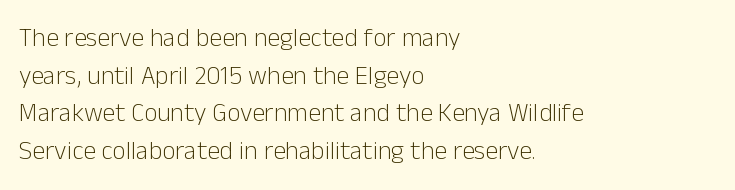
This sample is left-justified, so line endings fall wherever the words run out. Short note: letters normally spaced. These lines were composed using upright roman letters. Nothing heavy about these letters — not bold at all. The glyphs are unaccompanied by any horizontal stroke below them. Quick note: interline space is typical.
